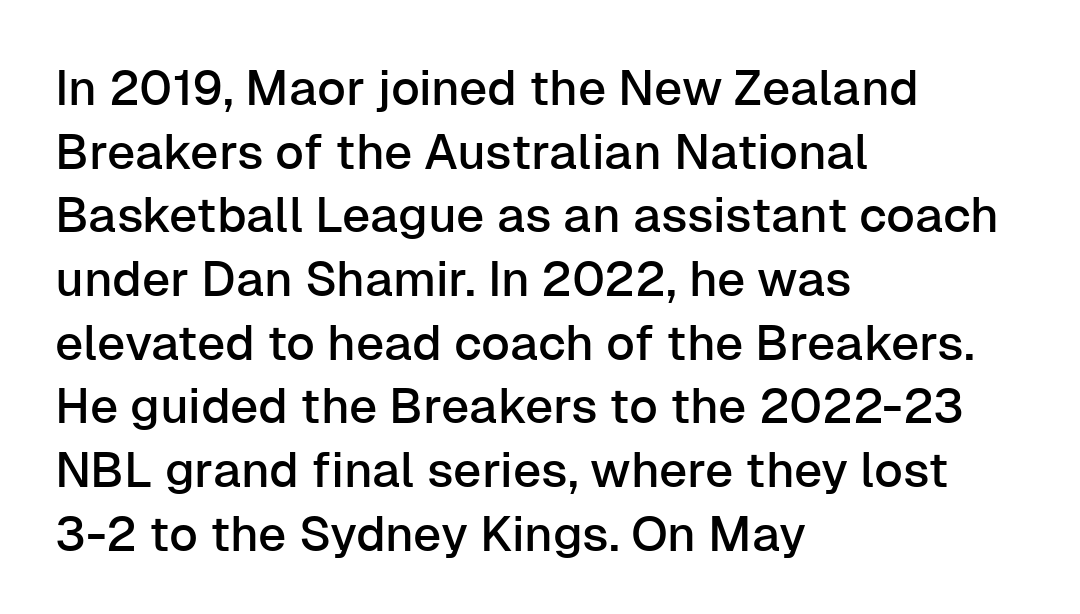
Serif or sans? Sans — the stroke terminals are bare. Posture: upright roman. Type without underlining. If you measured baseline to baseline, you'd find a middling distance. Proportional: the letters do not fall into vertical columns. These lines keep a tight, regular rhythm from letter to letter.
